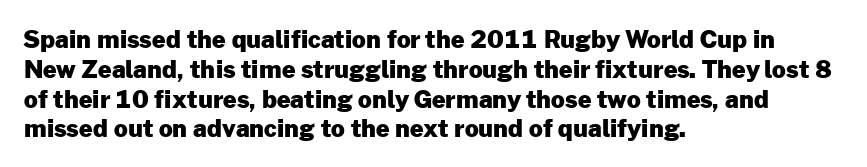
Q: Is the text bold? A: Yes.
Q: Is the text italic (slanted)? A: No, it is upright.
Q: Is the text underlined? A: No.
Q: How is the paragraph aligned? A: Left-aligned.
Q: Is the spacing between letters normal or unusually wide? A: Normal.
